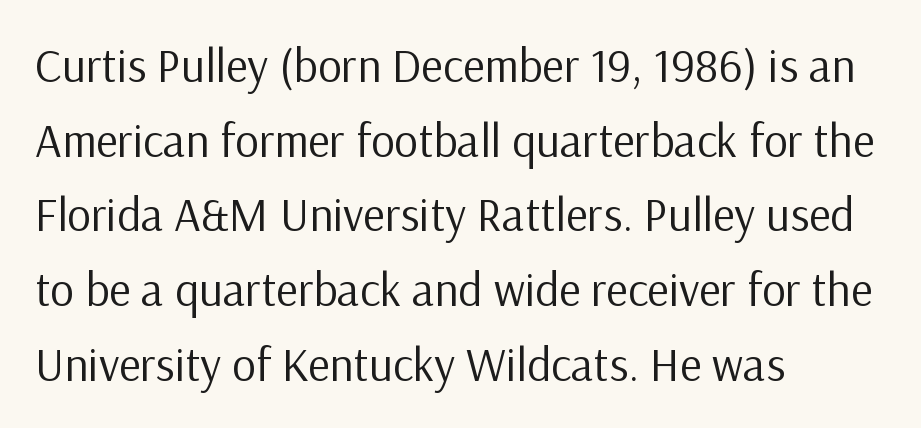
Q: Is the text bold? A: No.
Q: Is the text italic (slanted)? A: No, it is upright.
Q: Is the typeface a serif or a sans-serif typeface? A: Sans-serif.
Q: Is the text underlined? A: No.
Q: How is the paragraph aligned? A: Left-aligned.
Q: Is the spacing between letters normal or unusually wide? A: Normal.
Q: Is the spacing between lines tight, normal or loose? A: Normal.
Q: Width (condensed, normal, or wide)? A: Normal.
Q: Stroke contrast? A: Low.
Q: x-height? A: Medium.
Q: Monospaced? A: No.
